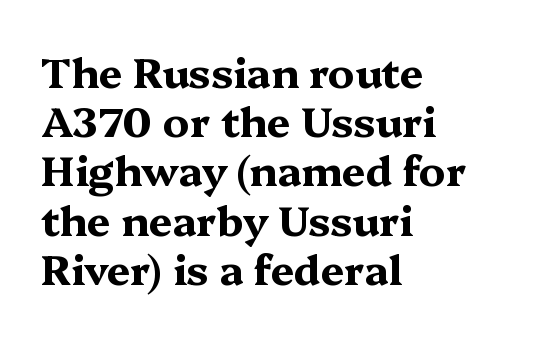
{"serif": "yes", "italic": "no", "bold": "yes", "weight": "bold", "width": "wide", "stroke_contrast": "medium", "x_height": "medium", "monospaced": "no", "underline": "no", "align": "left", "line_spacing_ratio": 1.2, "letter_spacing": "normal", "letter_spacing_em": 0.0, "glyph_px": 41}
